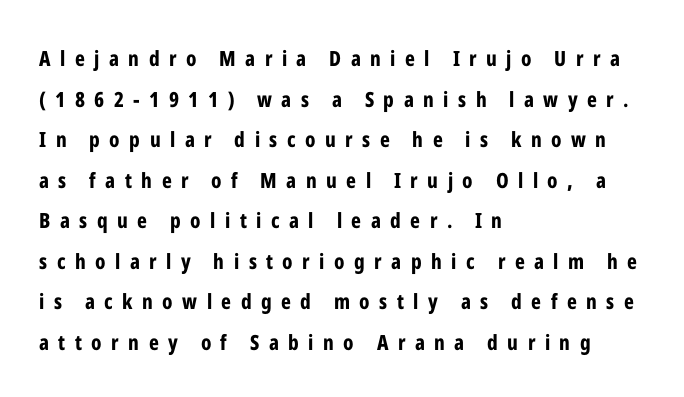
{"italic": "no", "bold": "yes", "underline": "no", "align": "left", "line_spacing": "loose", "line_spacing_ratio": 1.93, "letter_spacing": "wide", "letter_spacing_em": 0.45, "glyph_px": 21}
